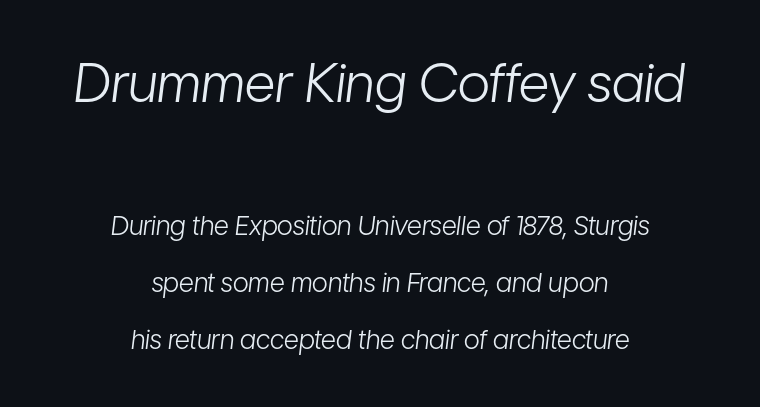
The image shows 53 px light, condensed type, italic (leaning right); set centered, loose line spacing (2.2x), normal letter spacing, not underlined; the first (top) block is 2.04x larger; low stroke contrast and a medium x-height.
